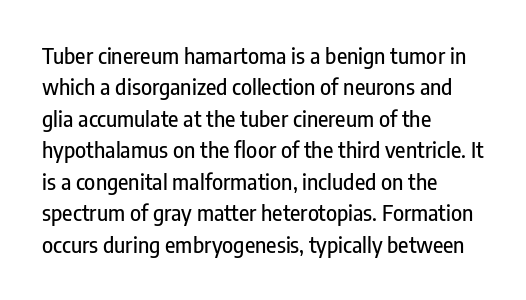
Unmarked baselines from the first word to the last. Every character sits straight up, as roman type does. The lines in this sample share a left origin and differ only in where they stop. Summary of vertical rhythm: regular, with standard interline spacing. Inter-character spacing is left at the font's built-in metrics.
